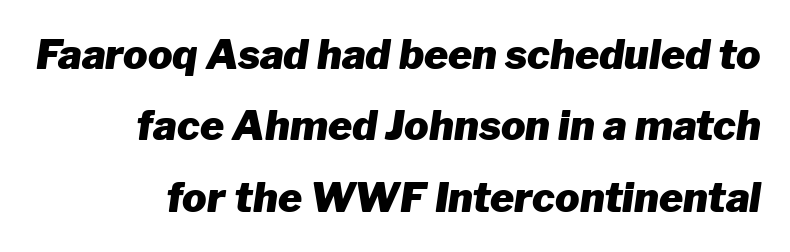
The letterforms sit shoulder to shoulder at normal distance. Designer's note — italics engaged. The letters advance in unequal steps, a hallmark of proportional type. This rendering features lettering with no underline. Thick stems and heavy bowls — unmistakably bold.
